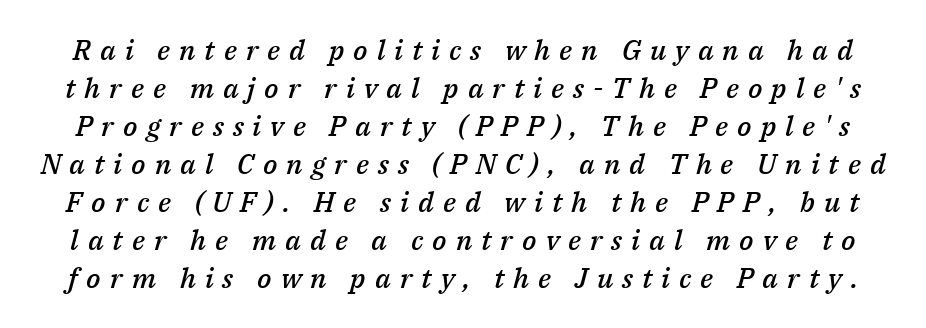
{"italic": "yes", "lean": "right", "slant_degrees": 14, "bold": "semi", "weight": "semibold", "width": "normal", "stroke_contrast": "medium", "x_height": "medium", "monospaced": "no", "underline": "no", "line_spacing": "normal", "line_spacing_ratio": 1.36, "letter_spacing": "wide", "letter_spacing_em": 0.32, "glyph_px": 28}
